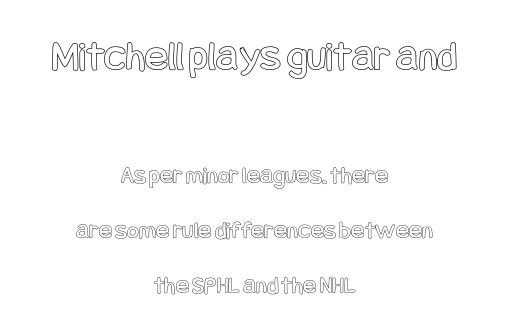
Q: Is the text italic (slanted)? A: No, it is upright.
Q: Is the text underlined? A: No.
Q: How is the paragraph aligned? A: Centered.
Q: Is the spacing between letters normal or unusually wide? A: Normal.
Q: Is the spacing between lines tight, normal or loose? A: Loose.
Q: Which block of text is set in a larger size, the first (top) or the second (bottom)? A: The first (top) one.
Q: Width (condensed, normal, or wide)? A: Condensed.
Q: x-height? A: Large.
